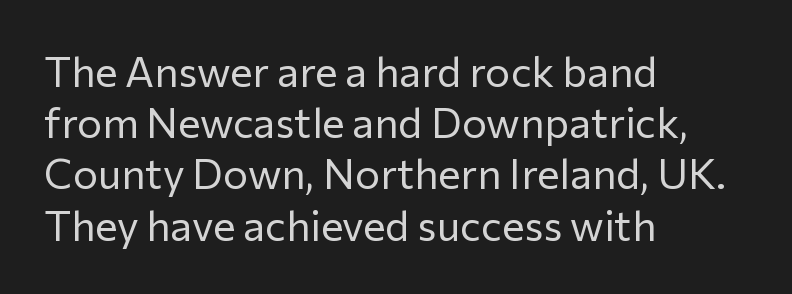
Q: Is the text bold? A: No.
Q: Is the text italic (slanted)? A: No, it is upright.
Q: Is the typeface a serif or a sans-serif typeface? A: Sans-serif.
Q: Is the text underlined? A: No.
Q: How is the paragraph aligned? A: Left-aligned.
Q: Is the spacing between letters normal or unusually wide? A: Normal.
Q: Width (condensed, normal, or wide)? A: Normal.
Q: Stroke contrast? A: Low.
Q: x-height? A: Medium.
Q: Monospaced? A: No.
